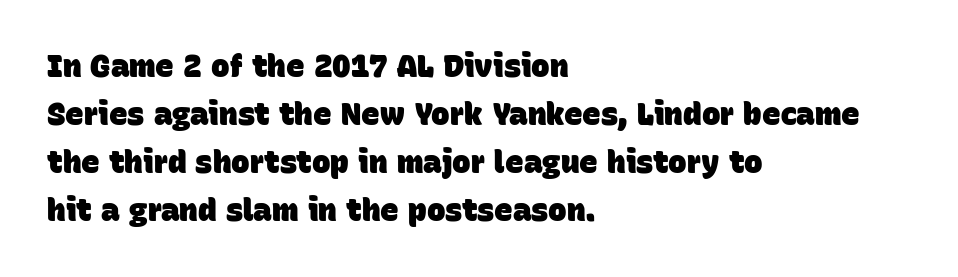
Q: Is the text bold? A: Yes.
Q: Is the typeface a serif or a sans-serif typeface? A: Sans-serif.
Q: Is the text underlined? A: No.
Q: How is the paragraph aligned? A: Left-aligned.
Q: Is the spacing between letters normal or unusually wide? A: Normal.
Q: Is the spacing between lines tight, normal or loose? A: Normal.
Q: Width (condensed, normal, or wide)? A: Normal.
Q: Stroke contrast? A: Low.
Q: x-height? A: Large.
Q: Monospaced? A: No.
